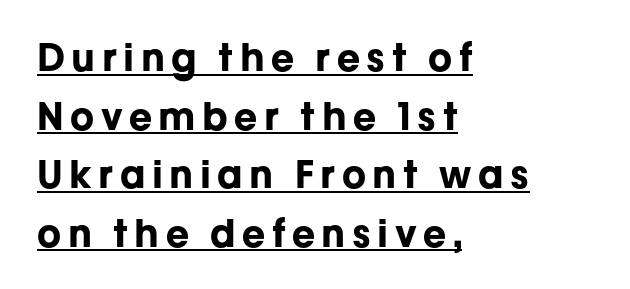
The vertical gap from one line to the next is medium. In terms of weight, the rendering is a true, heavy bold. Are there feet on the stems? There aren't — it's a sans. Every word sits above its own underline. This sample has the flowing, uneven cadence of proportional lettering.
